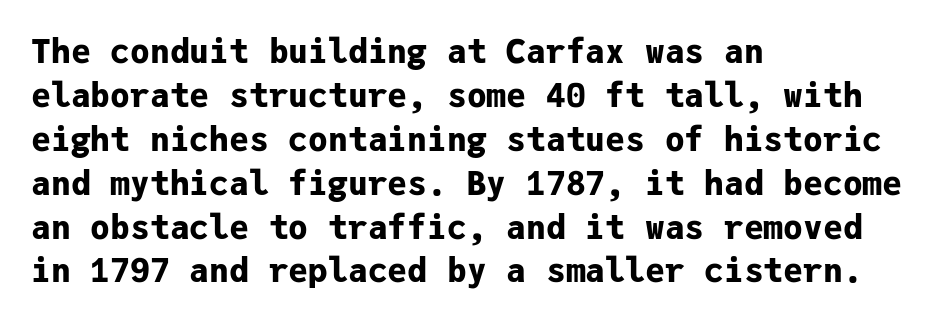
{"serif": "no", "italic": "no", "bold": "yes", "weight": "bold", "width": "normal", "stroke_contrast": "low", "x_height": "medium", "monospaced": "yes", "underline": "no", "align": "left", "line_spacing": "normal", "line_spacing_ratio": 1.33, "letter_spacing": "normal", "letter_spacing_em": 0.0, "glyph_px": 33}
